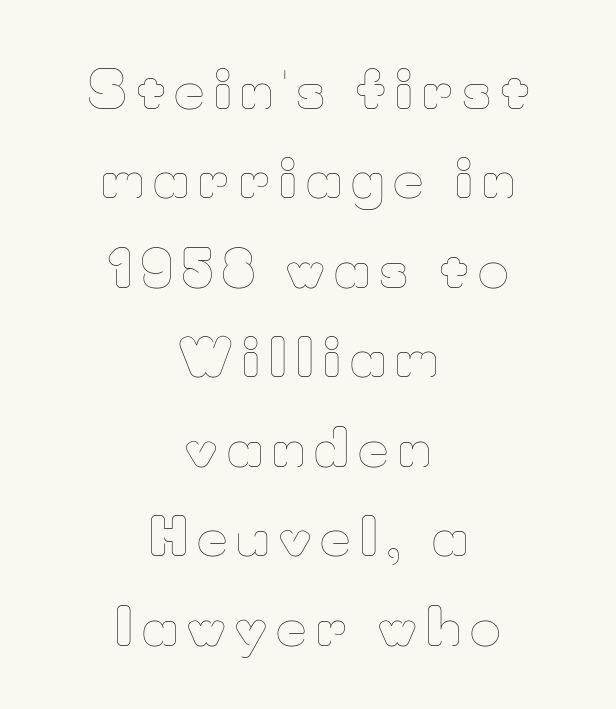
Q: Is the text bold? A: No.
Q: Is the text italic (slanted)? A: No, it is upright.
Q: Is the text underlined? A: No.
Q: How is the paragraph aligned? A: Centered.
Q: Width (condensed, normal, or wide)? A: Normal.
Q: Stroke contrast? A: Low.
Q: x-height? A: Small.
Q: Monospaced? A: No.
